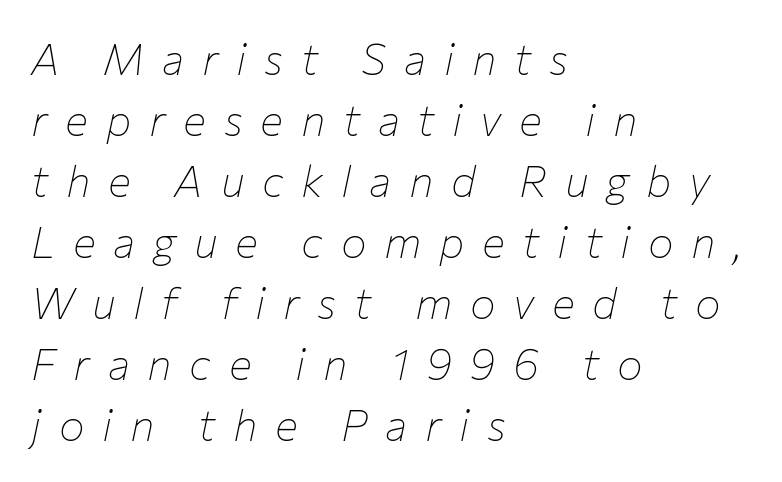
{"italic": "yes", "lean": "right", "slant_degrees": 12, "bold": "no", "weight": "thin", "width": "normal", "stroke_contrast": "low", "x_height": "medium", "monospaced": "no", "underline": "no", "align": "left", "line_spacing": "normal", "line_spacing_ratio": 1.42, "letter_spacing": "wide", "letter_spacing_em": 0.41, "glyph_px": 43}
